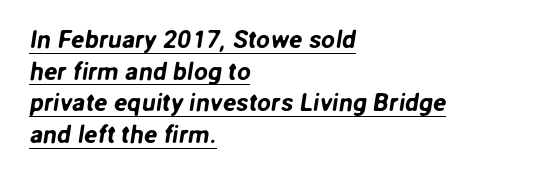
The image shows 25 px text type; set left-aligned, normal line spacing (1.27x), normal letter spacing, underlined.
